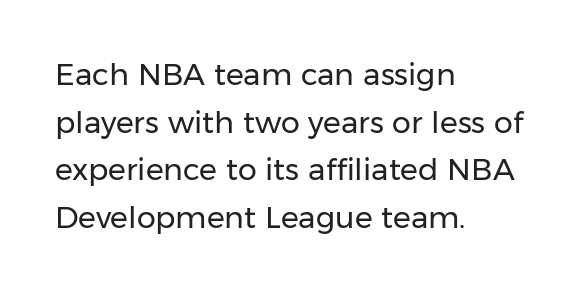
The setting favours the left margin, as ordinary paragraphs usually do. Proportional: the letters do not fall into vertical columns. Italic? Not at all — the glyphs are vertical. You could call the tracking neutral — neither tight nor loose. Weight: regular or lighter. Plain, unruled lines of type.
